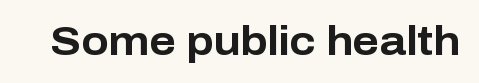
The image shows 40 px bold sans-serif type, upright; set normal letter spacing, not underlined; low stroke contrast and a medium x-height.
